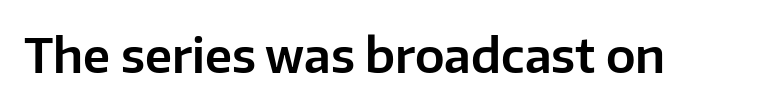
Each letter keeps its own natural width here, so spacing adapts to shape. A typesetter would label this face a sans. Bare-footed words on every line. The passage shown has conventional tracking throughout.
